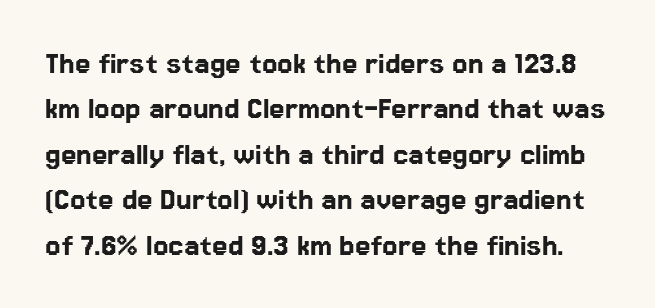
{"serif": "no", "italic": "no", "width": "normal", "stroke_contrast": "low", "x_height": "medium", "monospaced": "no", "underline": "no", "line_spacing": "normal", "line_spacing_ratio": 1.3, "letter_spacing": "normal", "letter_spacing_em": 0.0, "glyph_px": 35}
